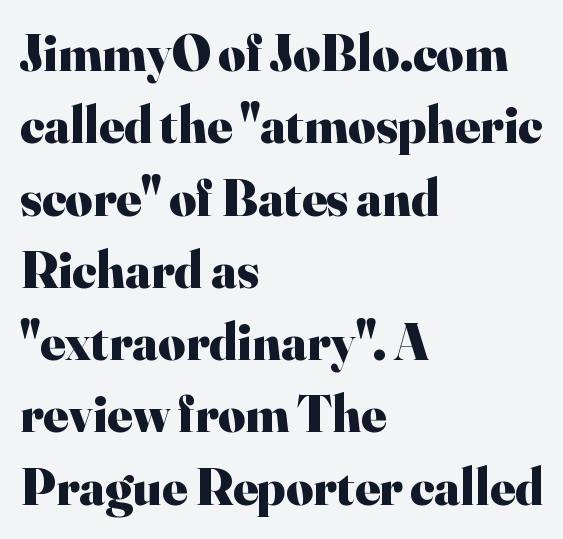
The image shows 52 px heavy serif type, upright; set left-aligned, normal line spacing (1.39x), normal letter spacing, not underlined; high stroke contrast and a small x-height.
